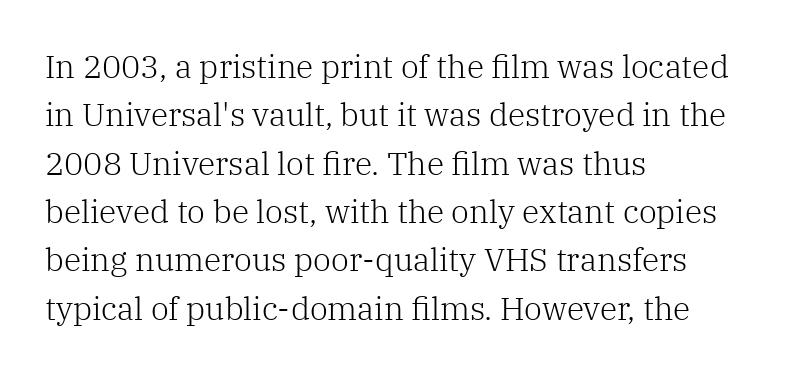
{"serif": "yes", "italic": "no", "bold": "no", "weight": "light", "width": "normal", "stroke_contrast": "low", "x_height": "medium", "monospaced": "no", "underline": "no", "align": "left", "line_spacing": "normal", "line_spacing_ratio": 1.51, "letter_spacing": "normal", "letter_spacing_em": 0.0, "glyph_px": 32}
